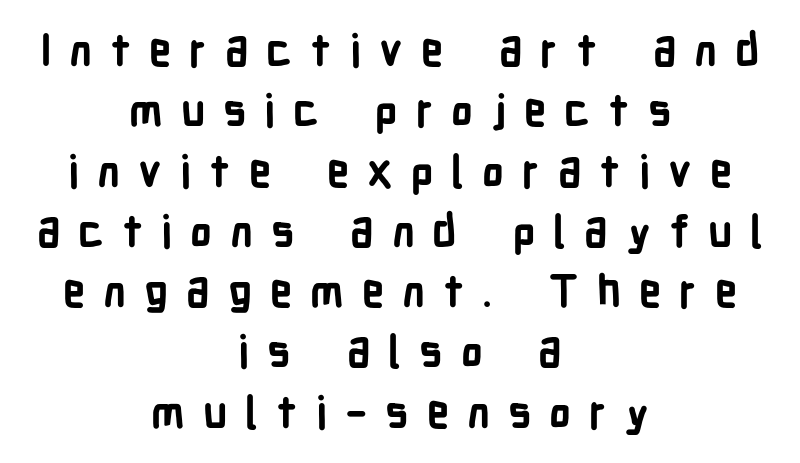
{"serif": "no", "italic": "no", "bold": "yes", "weight": "bold", "width": "condensed", "stroke_contrast": "low", "x_height": "medium", "monospaced": "no", "underline": "no", "align": "center", "line_spacing": "normal", "line_spacing_ratio": 1.37, "letter_spacing": "wide", "letter_spacing_em": 0.41, "glyph_px": 44}
